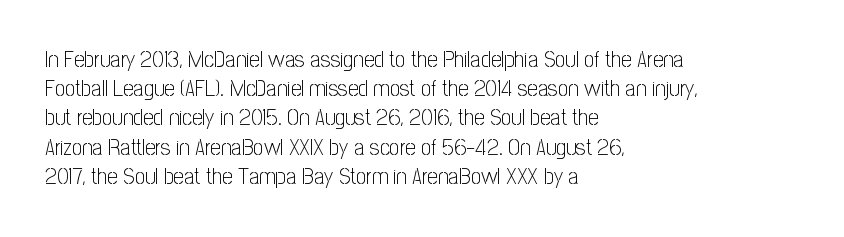
{"italic": "no", "bold": "no", "underline": "no", "align": "left", "line_spacing": "normal", "line_spacing_ratio": 1.27, "letter_spacing": "normal", "letter_spacing_em": 0.0, "glyph_px": 23}
